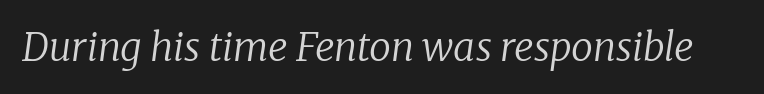
You could call the tracking neutral — neither tight nor loose. The letters advance in unequal steps, a hallmark of proportional type. Does the lettering tilt? It does — this is italic. A bare baseline throughout the passage. Stroke thickness stays within the range of a standard reading face or lighter. These lines are composed in type with serifs.
